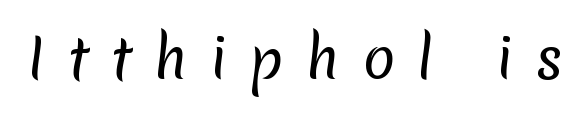
The image shows 54 px regular-weight sans-serif type; set unusually wide letter spacing (+0.41 em), not underlined; low stroke contrast and a medium x-height.
